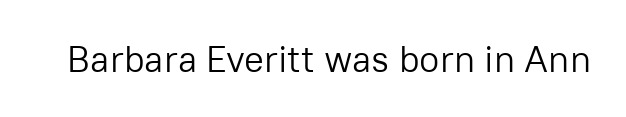
{"serif": "no", "italic": "no", "bold": "no", "weight": "light", "width": "normal", "stroke_contrast": "low", "x_height": "medium", "monospaced": "no", "underline": "no", "letter_spacing": "normal", "letter_spacing_em": 0.0, "glyph_px": 37}
